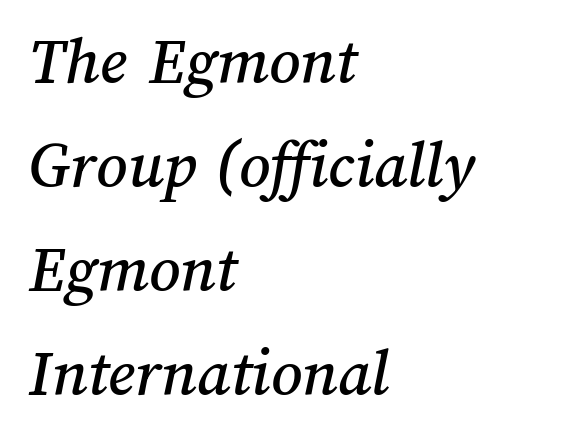
A student would call this left alignment; a typographer would say flush left, rag right. Underlining? Definitely not there. Does the leading feel generous? No, just average. The face used here is proportionally spaced, like ordinary book or web type. Does extra space separate the letters? No, they use regular spacing.
